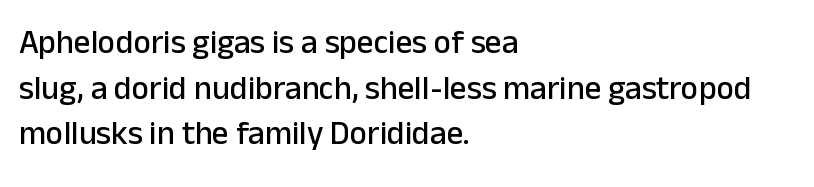
The designer went with a sans here, leaving each stem footless. The setting favours the left margin, as ordinary paragraphs usually do. Regular leading. You could not count columns in this text — the font is proportionally spaced.
